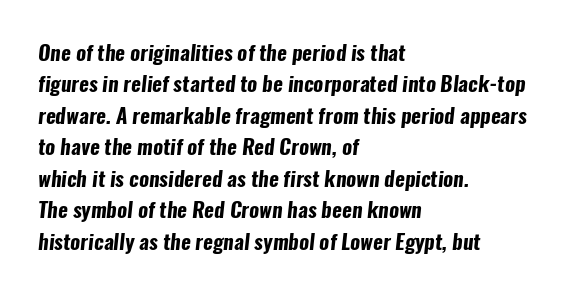
{"bold": "yes", "underline": "no", "align": "left", "line_spacing": "normal", "line_spacing_ratio": 1.5, "letter_spacing": "normal", "letter_spacing_em": 0.0, "glyph_px": 21}
